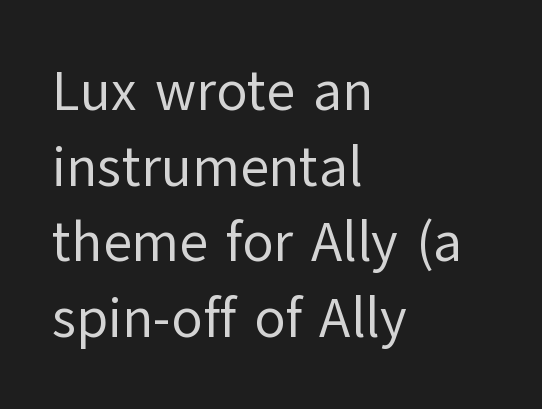
Characters remain perfectly vertical along every line. Look at the tracking — it's just the regular setting, nothing added. Is the type heavy? It reads as light-to-regular instead. Looks like regular typesetting: each glyph gets only the width it needs. The zone under the glyphs is completely vacant.
